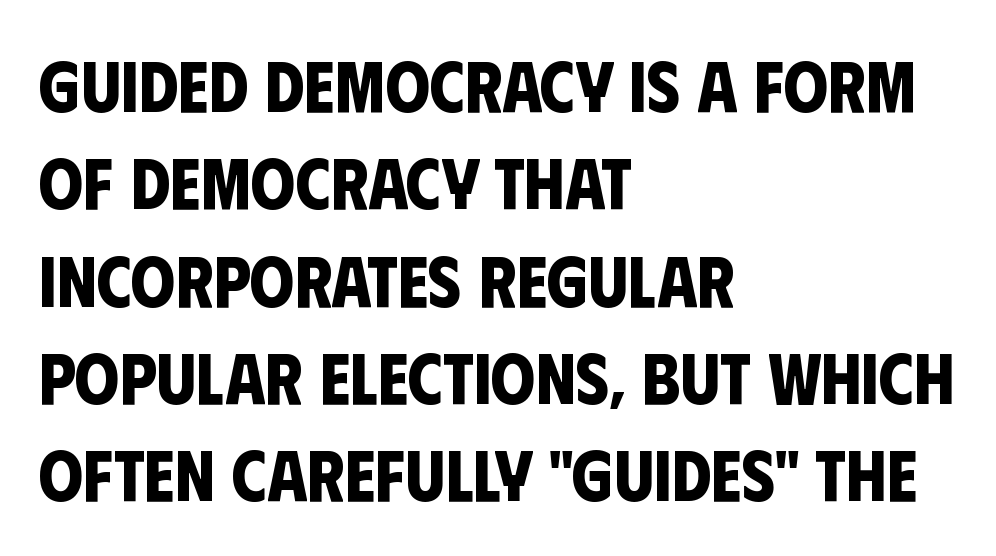
{"serif": "no", "bold": "yes", "weight": "bold", "width": "condensed", "stroke_contrast": "low", "x_height": "large", "monospaced": "no", "underline": "no", "align": "left", "line_spacing": "normal", "line_spacing_ratio": 1.37, "letter_spacing": "normal", "letter_spacing_em": 0.0, "glyph_px": 71}
